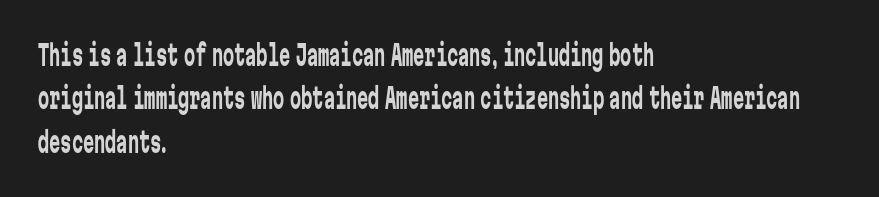
The image shows 28 px regular-weight, condensed sans-serif type, upright, monospaced; set left-aligned, normal line spacing (1.55x), normal letter spacing, not underlined; low stroke contrast and a medium x-height.
